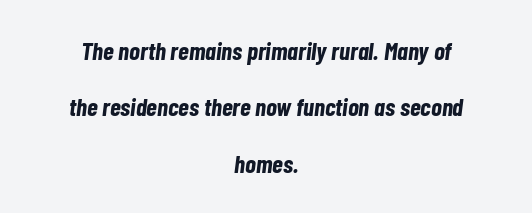
{"italic": "yes", "lean": "right", "slant_degrees": 7, "bold": "yes", "underline": "no", "align": "center", "line_spacing": "loose", "line_spacing_ratio": 2.26, "letter_spacing": "normal", "letter_spacing_em": 0.0, "glyph_px": 25}
